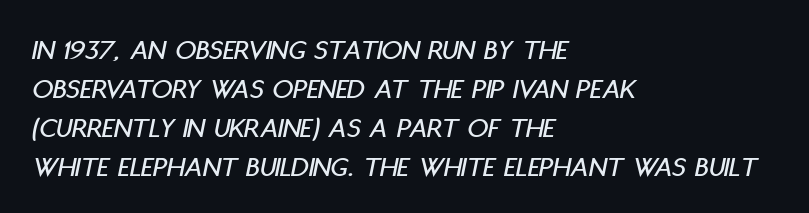
Which margin do the lines hug? The left one — the right edge is uneven. Each letter keeps its own natural width here, so spacing adapts to shape. Slanted lettering throughout. Words appear dense and cohesive because spacing is normal.
